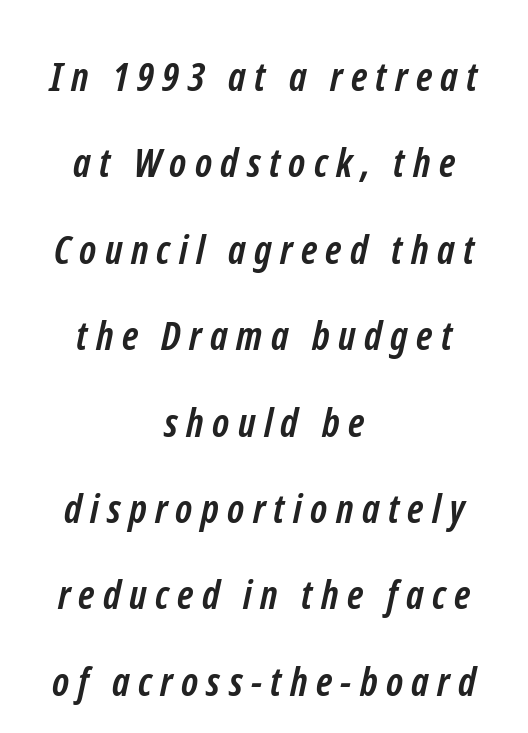
The area under the type is left untouched. These lines are rendered in a variable-pitch font. What stands out about the letter spacing? Its width — letters are far apart. Letterform terminals end flat and unadorned throughout the passage. The strokes are fattened all the way to bold.
